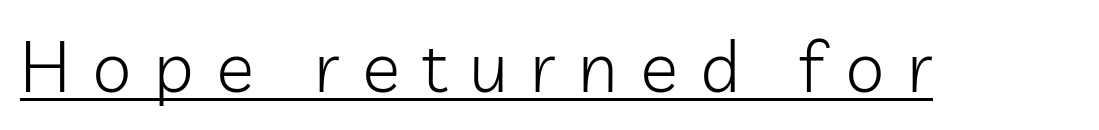
The image shows 71 px light sans-serif type, upright; set unusually wide letter spacing (+0.31 em), underlined; low stroke contrast and a medium x-height.
